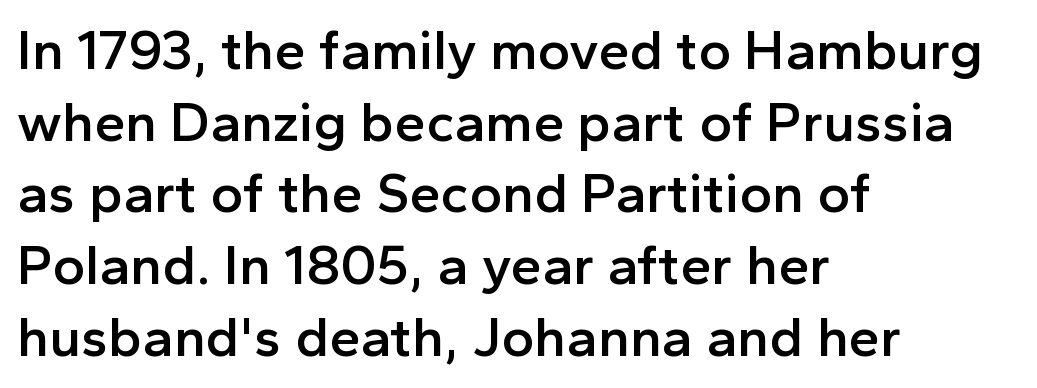
Q: Is the text bold? A: Semi-bold.
Q: Is the text italic (slanted)? A: No, it is upright.
Q: Is the typeface a serif or a sans-serif typeface? A: Sans-serif.
Q: Is the text underlined? A: No.
Q: How is the paragraph aligned? A: Left-aligned.
Q: Is the spacing between letters normal or unusually wide? A: Normal.
Q: Is the spacing between lines tight, normal or loose? A: Normal.
Q: Width (condensed, normal, or wide)? A: Normal.
Q: x-height? A: Medium.
Q: Monospaced? A: No.
